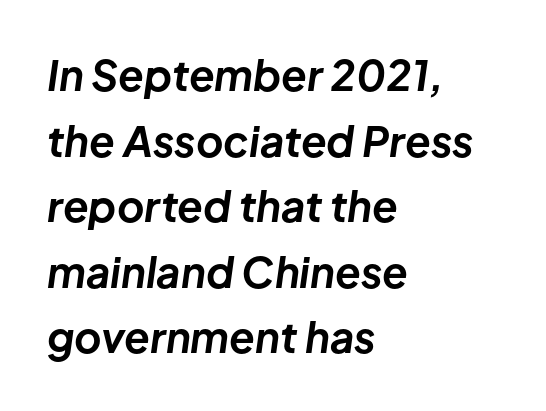
Heavy, bold letterforms. Varying glyph widths throughout — classic text-font behaviour. Just letters on the line, the space beneath them empty. A typesetter would mark this as italic. You could call the tracking neutral — neither tight nor loose. How would I describe the line gaps? Plain and ordinary.
